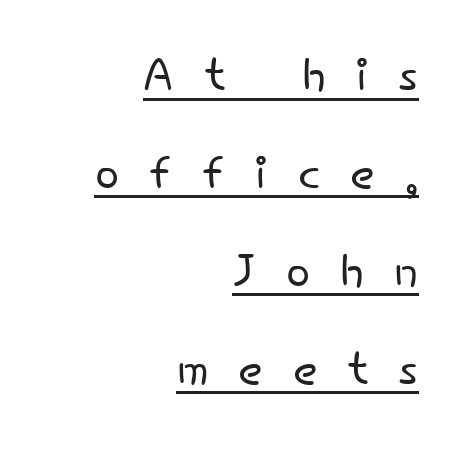
Q: Is the text bold? A: No.
Q: Is the text italic (slanted)? A: No, it is upright.
Q: Is the typeface a serif or a sans-serif typeface? A: Sans-serif.
Q: Is the text underlined? A: Yes.
Q: How is the paragraph aligned? A: Right-aligned.
Q: Is the spacing between letters normal or unusually wide? A: Unusually wide.
Q: Is the spacing between lines tight, normal or loose? A: Normal.
Q: Width (condensed, normal, or wide)? A: Normal.
Q: Stroke contrast? A: Low.
Q: x-height? A: Small.
Q: Monospaced? A: No.
